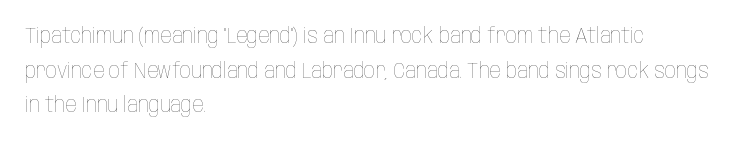
{"italic": "no", "bold": "no", "underline": "no", "align": "left", "line_spacing": "normal", "line_spacing_ratio": 1.57, "letter_spacing": "normal", "letter_spacing_em": 0.0, "glyph_px": 22}
